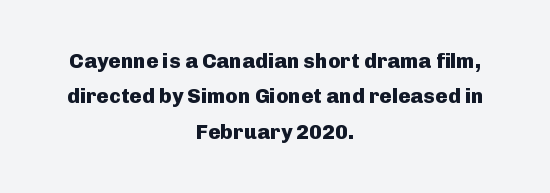
The image shows 21 px bold type, upright; set centered, normal line spacing (1.68x), normal letter spacing, not underlined.
